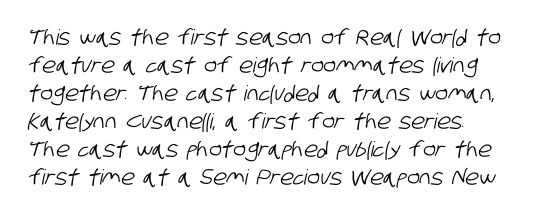
The image shows 21 px text type; set normal line spacing (1.33x), normal letter spacing, not underlined.
